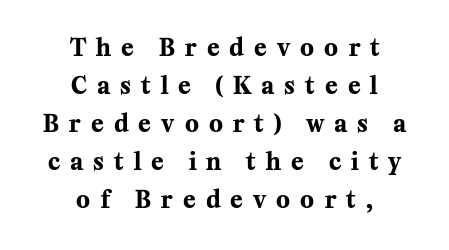
{"italic": "no", "bold": "yes", "underline": "no", "align": "center", "line_spacing": "normal", "line_spacing_ratio": 1.65, "letter_spacing": "wide", "letter_spacing_em": 0.44, "glyph_px": 23}
